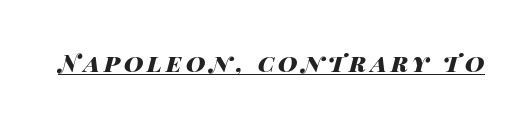
Q: Is the text bold? A: Yes.
Q: Is the text italic (slanted)? A: Yes, it leans right by about 14 degrees.
Q: Is the text underlined? A: Yes.
